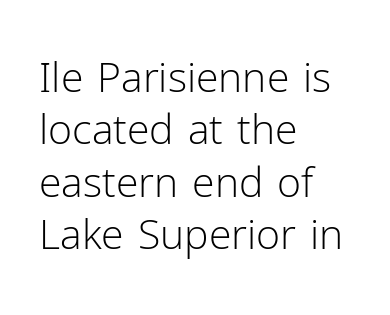
Q: Is the text bold? A: No.
Q: Is the text italic (slanted)? A: No, it is upright.
Q: Is the typeface a serif or a sans-serif typeface? A: Sans-serif.
Q: Is the text underlined? A: No.
Q: How is the paragraph aligned? A: Left-aligned.
Q: Is the spacing between letters normal or unusually wide? A: Normal.
Q: Is the spacing between lines tight, normal or loose? A: Normal.
Q: Width (condensed, normal, or wide)? A: Normal.
Q: Stroke contrast? A: Low.
Q: x-height? A: Medium.
Q: Monospaced? A: No.
